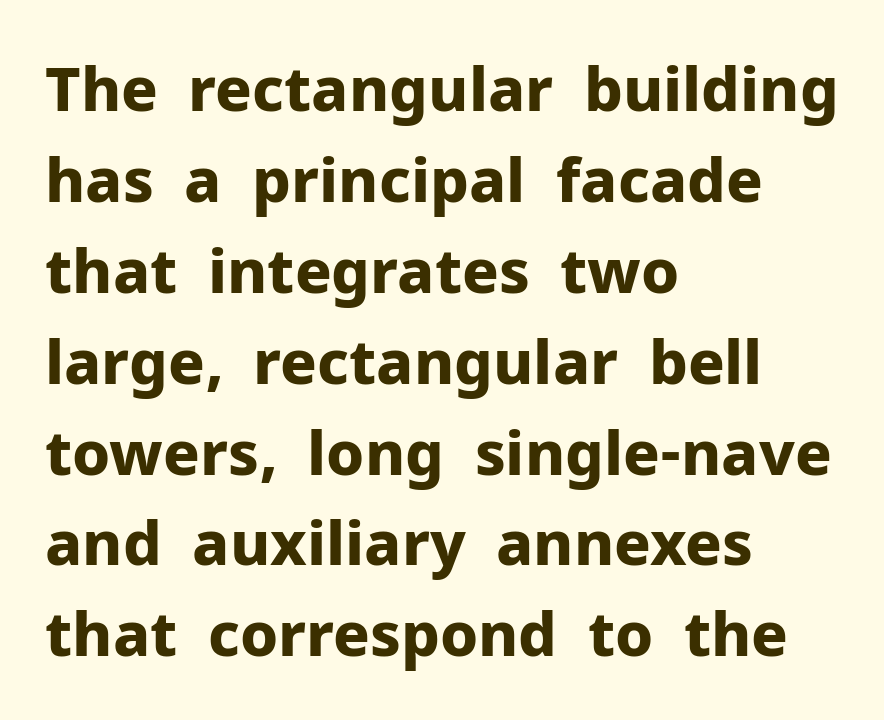
{"serif": "no", "italic": "no", "bold": "yes", "weight": "bold", "width": "normal", "stroke_contrast": "low", "x_height": "medium", "monospaced": "no", "underline": "no", "align": "left", "line_spacing": "normal", "line_spacing_ratio": 1.49, "letter_spacing": "normal", "letter_spacing_em": 0.0, "glyph_px": 61}
